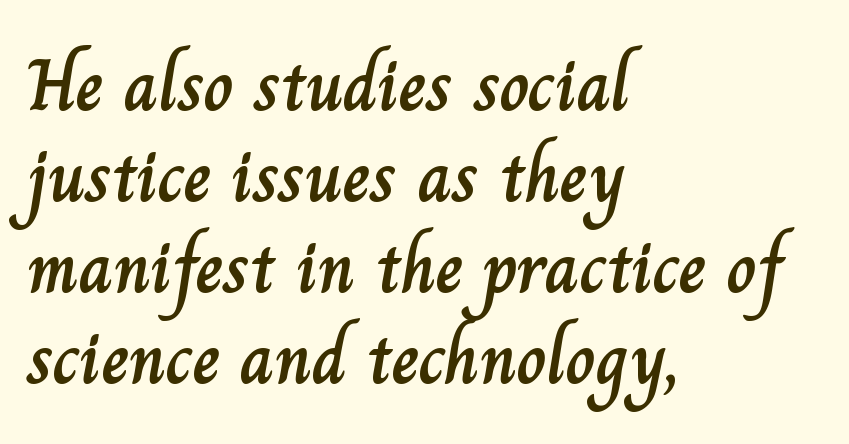
The image shows 74 px text type; set left-aligned, line spacing 1.23x, normal letter spacing, not underlined; low stroke contrast and a small x-height.
